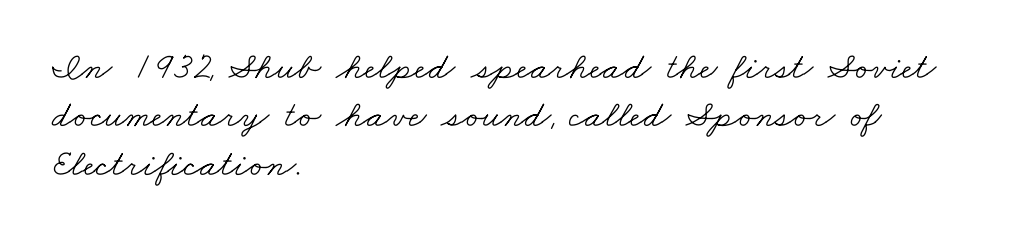
{"serif": "yes", "bold": "no", "weight": "light", "width": "wide", "stroke_contrast": "low", "x_height": "small", "monospaced": "no", "underline": "no", "align": "left", "line_spacing": "normal", "line_spacing_ratio": 1.27, "letter_spacing": "normal", "letter_spacing_em": 0.0, "glyph_px": 38}
